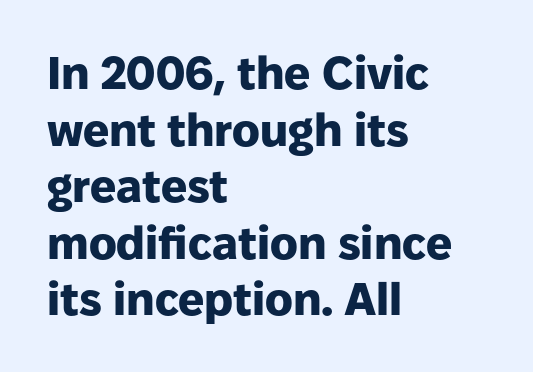
Q: Is the text bold? A: Yes.
Q: Is the text italic (slanted)? A: No, it is upright.
Q: Is the typeface a serif or a sans-serif typeface? A: Sans-serif.
Q: Is the text underlined? A: No.
Q: How is the paragraph aligned? A: Left-aligned.
Q: Is the spacing between letters normal or unusually wide? A: Normal.
Q: Width (condensed, normal, or wide)? A: Normal.
Q: Stroke contrast? A: Low.
Q: x-height? A: Medium.
Q: Monospaced? A: No.
